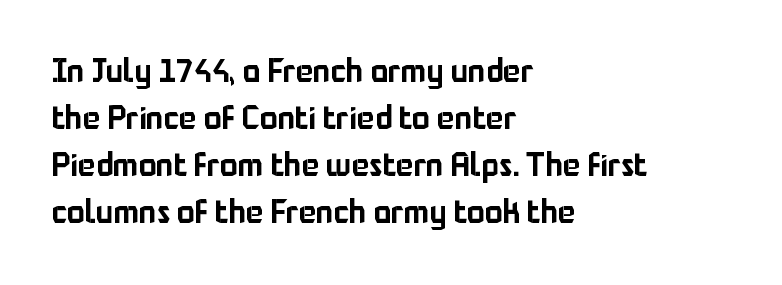
The image shows 33 px sans-serif type, upright; set left-aligned, normal line spacing (1.42x), normal letter spacing, not underlined; low stroke contrast and a medium x-height.
